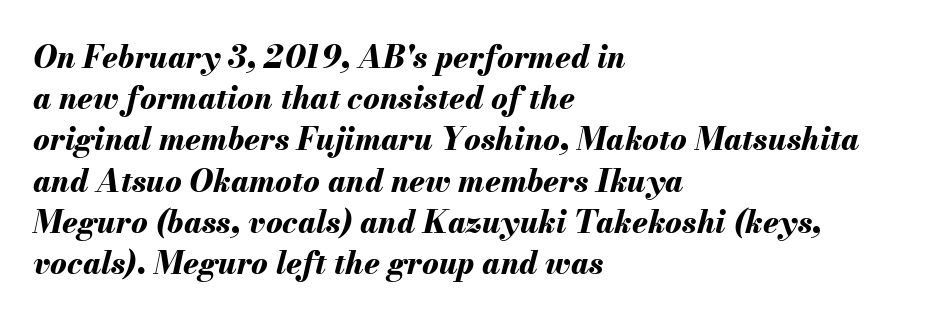
Q: Is the text bold? A: Yes.
Q: Is the text italic (slanted)? A: Yes, it leans right by about 13 degrees.
Q: Is the text underlined? A: No.
Q: How is the paragraph aligned? A: Left-aligned.
Q: Is the spacing between letters normal or unusually wide? A: Normal.
Q: Is the spacing between lines tight, normal or loose? A: Normal.
Q: Width (condensed, normal, or wide)? A: Normal.
Q: Stroke contrast? A: Medium.
Q: x-height? A: Small.
Q: Monospaced? A: No.
